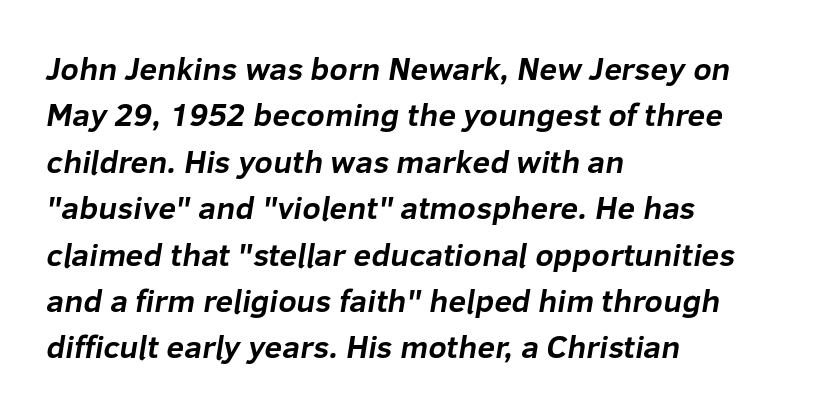
Varying glyph widths throughout — classic text-font behaviour. These lines are set flush left with a ragged right edge. Strong, thick strokes mark this as bold type. The string is rendered with underlining switched off. Caption: standard tracking, unaltered. Look at the bottom of the vertical strokes: they stop flat, with no serifs.
